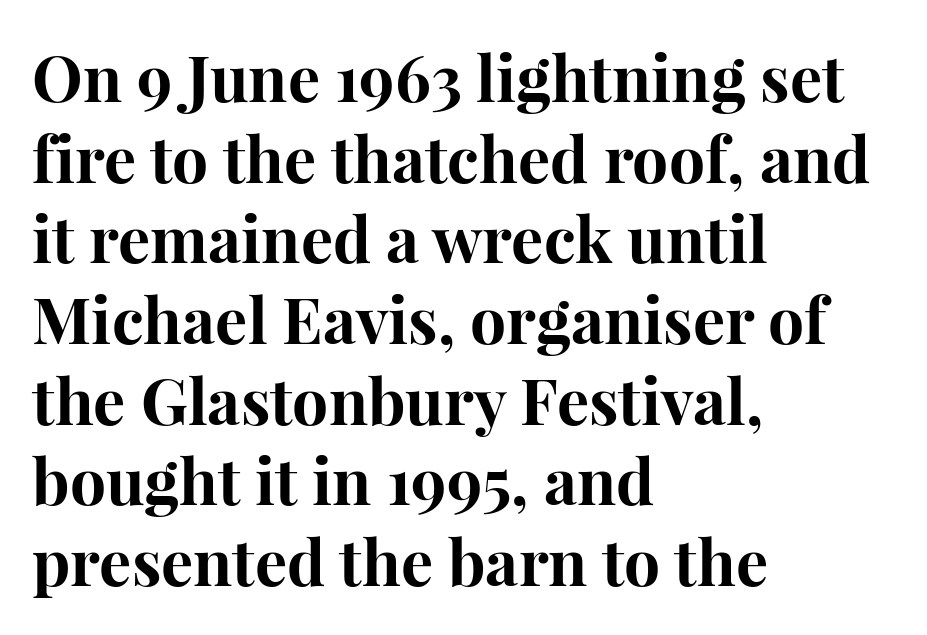
The image shows 64 px bold serif type, upright; set left-aligned, normal line spacing (1.26x), normal letter spacing, not underlined; high stroke contrast and a medium x-height.
